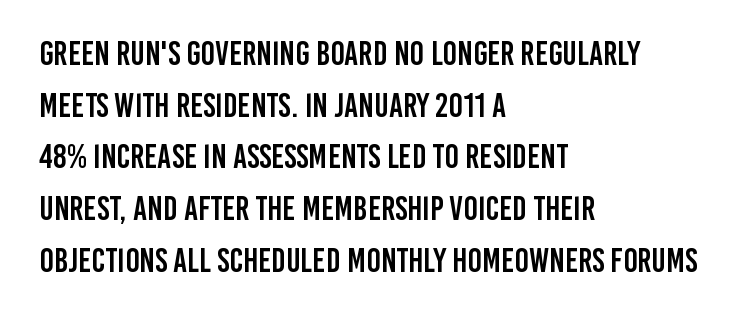
{"serif": "no", "italic": "no", "width": "condensed", "stroke_contrast": "low", "x_height": "large", "monospaced": "no", "underline": "no", "align": "left", "line_spacing": "normal", "line_spacing_ratio": 1.52, "letter_spacing": "normal", "letter_spacing_em": 0.0, "glyph_px": 34}
